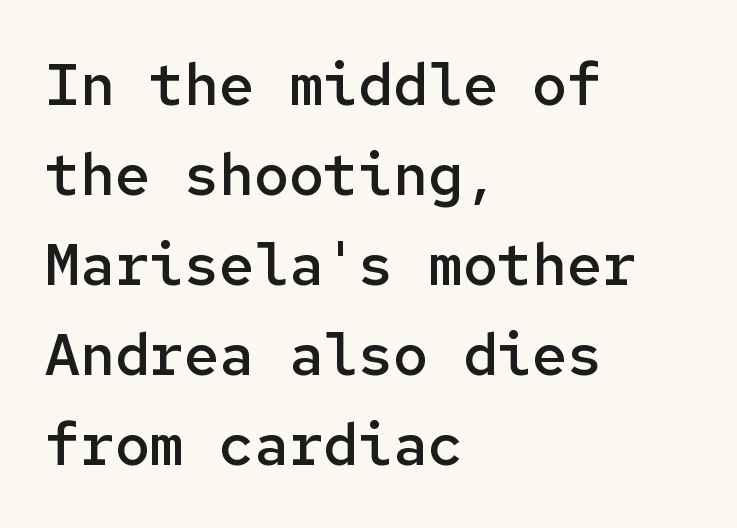
The image shows 58 px semibold sans-serif type, upright, monospaced; set left-aligned, normal line spacing (1.55x), normal letter spacing, not underlined; low stroke contrast and a medium x-height.
